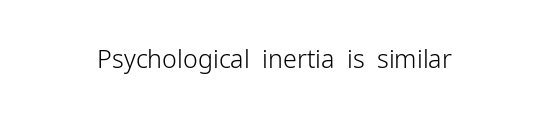
The image shows 25 px text type, upright; set normal letter spacing, not underlined.
